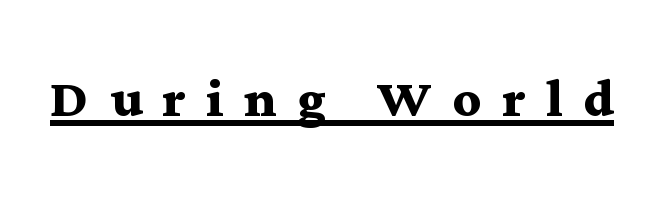
Q: Is the text bold? A: Yes.
Q: Is the text italic (slanted)? A: No, it is upright.
Q: Is the typeface a serif or a sans-serif typeface? A: Serif.
Q: Is the text underlined? A: Yes.
Q: Is the spacing between letters normal or unusually wide? A: Unusually wide.
Q: Width (condensed, normal, or wide)? A: Wide.
Q: Stroke contrast? A: Medium.
Q: x-height? A: Medium.
Q: Monospaced? A: No.
